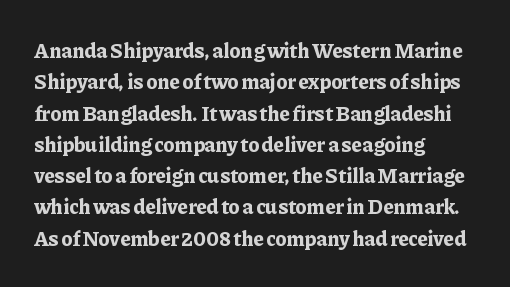
The passage shown is emphatically bold. The specimen reads as upright at a glance. Alignment: flush left. What stands out about the letter spacing? Nothing — it is the standard amount. The block of text has a typical density, with ordinary space between rows. The words here are not underlined.
